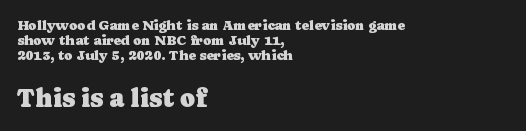
{"italic": "no", "underline": "no", "align": "left", "line_spacing": "tight", "line_spacing_ratio": 1.08, "letter_spacing": "normal", "letter_spacing_em": 0.0, "larger_block": "second", "size_ratio": 1.86, "glyph_px": 26}
